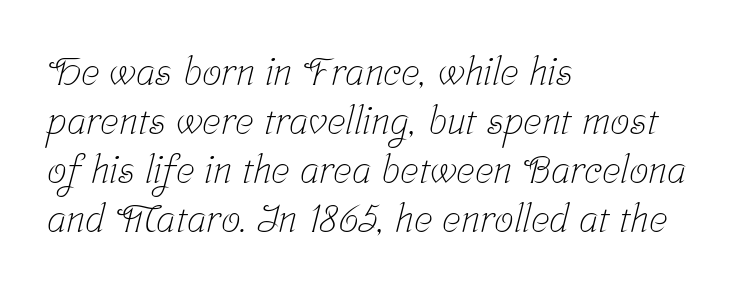
Q: Is the text bold? A: No.
Q: Is the typeface a serif or a sans-serif typeface? A: Serif.
Q: Is the text underlined? A: No.
Q: How is the paragraph aligned? A: Left-aligned.
Q: Is the spacing between letters normal or unusually wide? A: Normal.
Q: Is the spacing between lines tight, normal or loose? A: Normal.
Q: Width (condensed, normal, or wide)? A: Condensed.
Q: Stroke contrast? A: Low.
Q: x-height? A: Medium.
Q: Monospaced? A: No.
